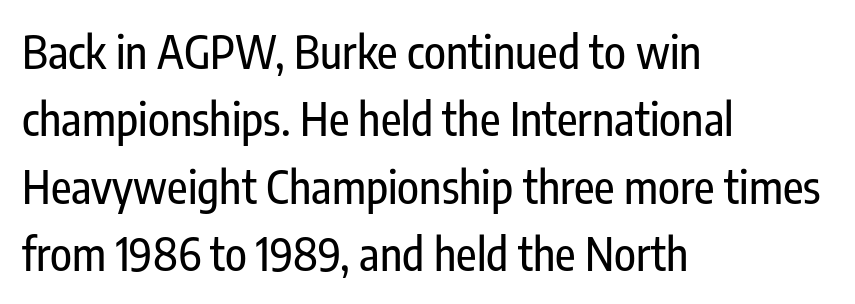
{"serif": "no", "italic": "no", "width": "condensed", "stroke_contrast": "low", "x_height": "medium", "monospaced": "no", "underline": "no", "align": "left", "line_spacing": "normal", "line_spacing_ratio": 1.5, "letter_spacing": "normal", "letter_spacing_em": 0.0, "glyph_px": 45}
